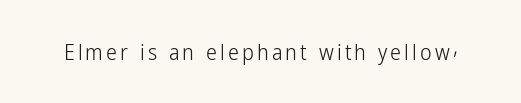
The image shows 22 px text type, upright; set not underlined.
